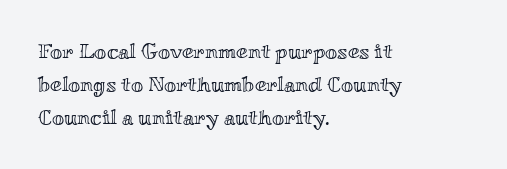
Q: Is the text italic (slanted)? A: No, it is upright.
Q: Is the text underlined? A: No.
Q: How is the paragraph aligned? A: Left-aligned.
Q: Is the spacing between letters normal or unusually wide? A: Normal.
Q: Is the spacing between lines tight, normal or loose? A: Normal.
